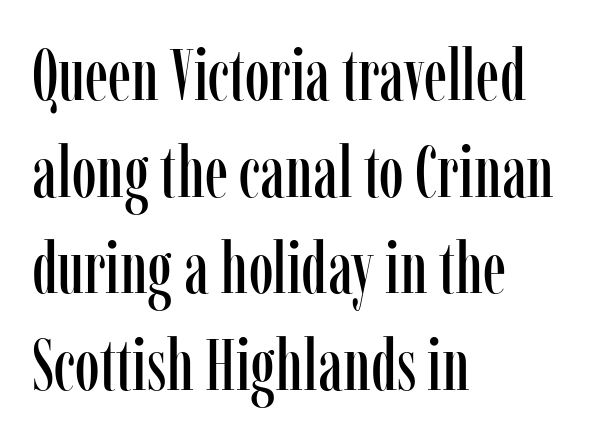
The image shows 71 px condensed serif type, upright; set left-aligned, normal line spacing (1.36x), normal letter spacing, not underlined; low stroke contrast and a medium x-height.
